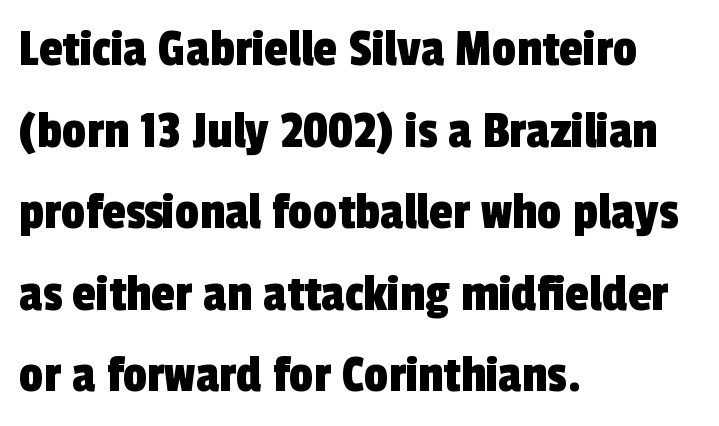
{"serif": "no", "width": "condensed", "x_height": "medium", "monospaced": "no", "underline": "no", "align": "left", "line_spacing": "normal", "line_spacing_ratio": 1.51, "letter_spacing": "normal", "letter_spacing_em": 0.0, "glyph_px": 54}
